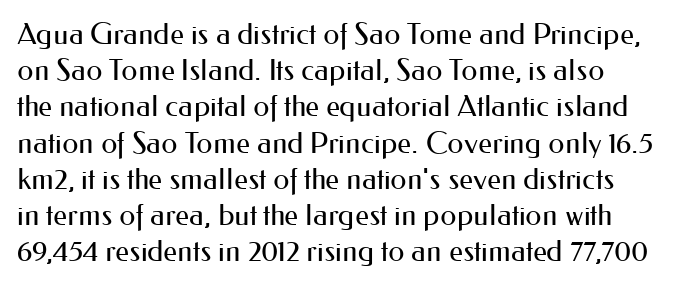
Here the glyphs are tracked normally, forming tight word shapes. Vertically, the passage feels balanced, rows spaced as you'd expect. This is the regular roman posture of the typeface. A typesetter would label this face a sans.
